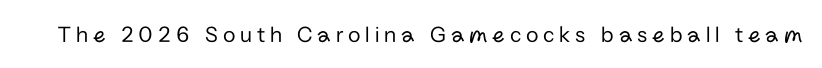
The image shows 23 px text type, upright; set unusually wide letter spacing (+0.21 em), not underlined.
